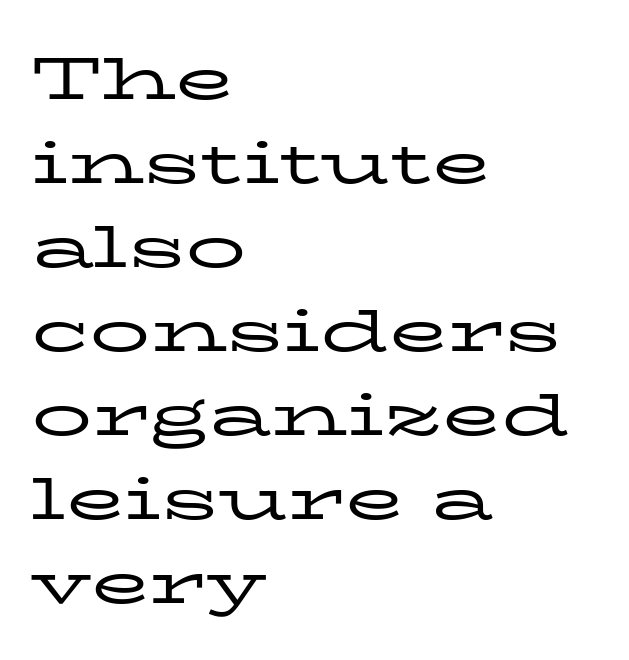
Q: Is the text bold? A: No.
Q: Is the text italic (slanted)? A: No, it is upright.
Q: Is the typeface a serif or a sans-serif typeface? A: Serif.
Q: Is the text underlined? A: No.
Q: How is the paragraph aligned? A: Left-aligned.
Q: Is the spacing between letters normal or unusually wide? A: Normal.
Q: Is the spacing between lines tight, normal or loose? A: Normal.
Q: Width (condensed, normal, or wide)? A: Wide.
Q: Stroke contrast? A: Low.
Q: x-height? A: Medium.
Q: Monospaced? A: No.
